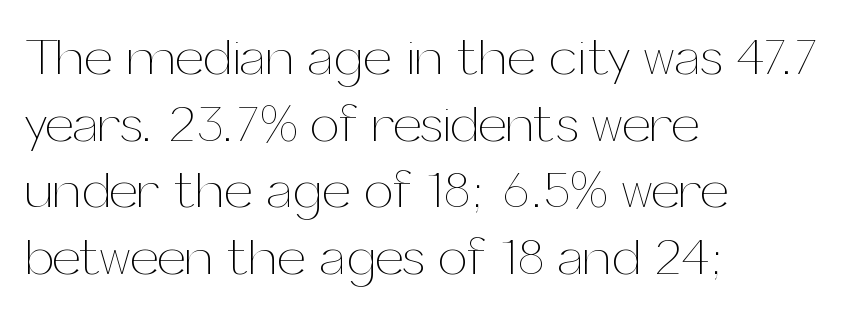
{"italic": "no", "bold": "no", "weight": "thin", "width": "normal", "stroke_contrast": "medium", "x_height": "medium", "monospaced": "no", "underline": "no", "align": "left", "line_spacing": "normal", "line_spacing_ratio": 1.28, "letter_spacing": "normal", "letter_spacing_em": 0.0, "glyph_px": 52}
